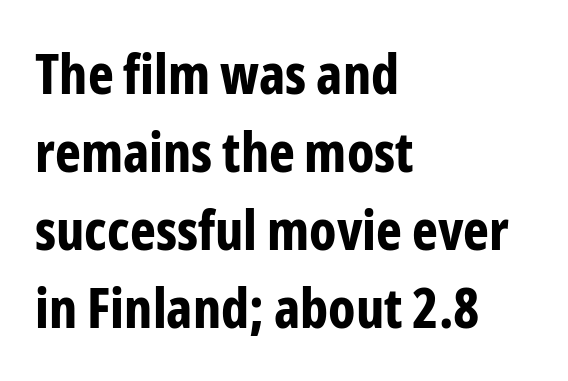
{"serif": "no", "italic": "no", "bold": "yes", "weight": "bold", "width": "condensed", "stroke_contrast": "low", "x_height": "medium", "monospaced": "no", "underline": "no", "align": "left", "line_spacing": "normal", "line_spacing_ratio": 1.42, "letter_spacing": "normal", "letter_spacing_em": 0.0, "glyph_px": 55}
